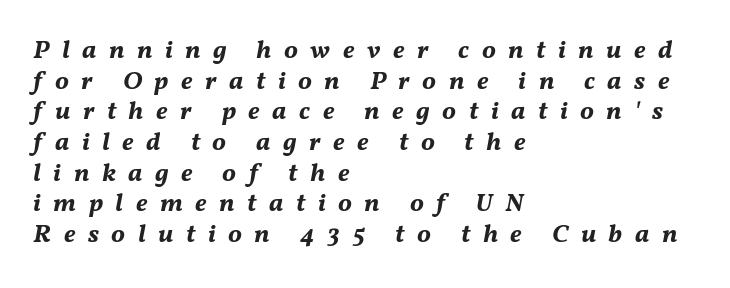
{"italic": "yes", "lean": "right", "slant_degrees": 11, "bold": "yes", "underline": "no", "align": "left", "line_spacing_ratio": 1.18, "letter_spacing": "wide", "letter_spacing_em": 0.48, "glyph_px": 26}
